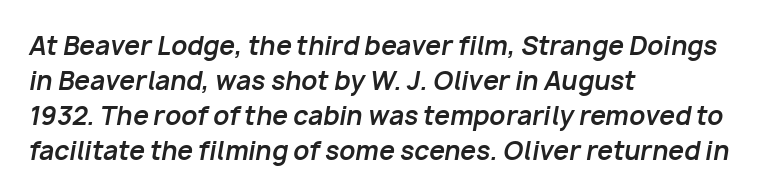
The image shows 25 px bold type, italic (leaning right); set left-aligned, normal line spacing (1.4x), normal letter spacing, not underlined.
